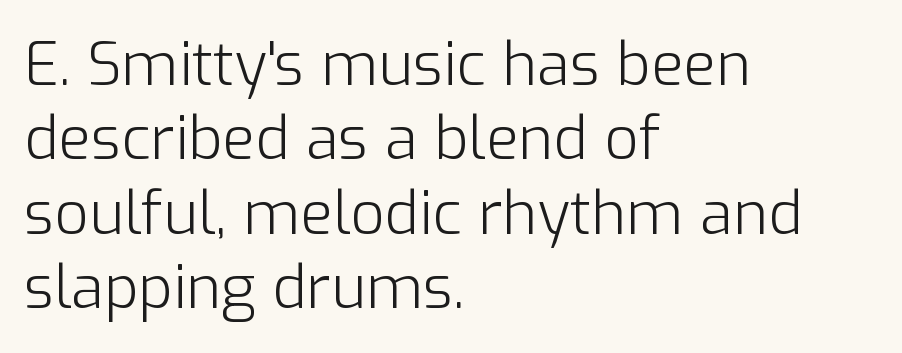
How are the letters spaced? Ordinarily, with no added tracking. The lines in this sample share a left origin and differ only in where they stop. A sans-serif font was chosen for this passage. This is roman type, the default non-slanted kind. A typesetter would call this proportional, since set widths differ per character. No chunkiness to these letters — they're not bold.
